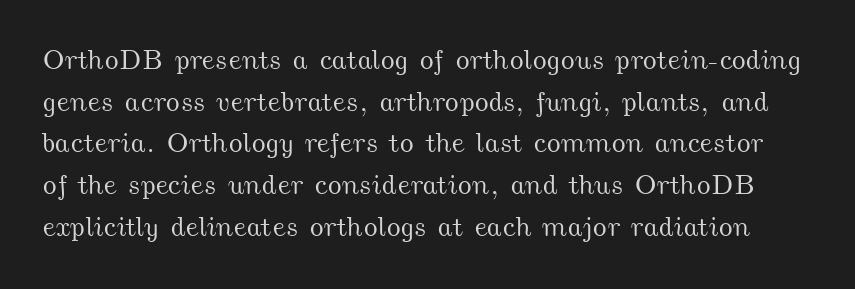
The image shows 28 px wide type; set normal line spacing (1.49x), normal letter spacing, not underlined; medium stroke contrast and a small x-height.
